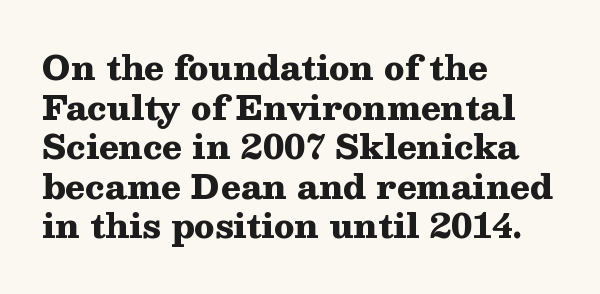
{"serif": "yes", "italic": "no", "bold": "yes", "weight": "heavy", "width": "wide", "stroke_contrast": "medium", "x_height": "medium", "monospaced": "no", "underline": "no", "align": "left", "line_spacing_ratio": 1.2, "letter_spacing": "normal", "letter_spacing_em": 0.0, "glyph_px": 33}
